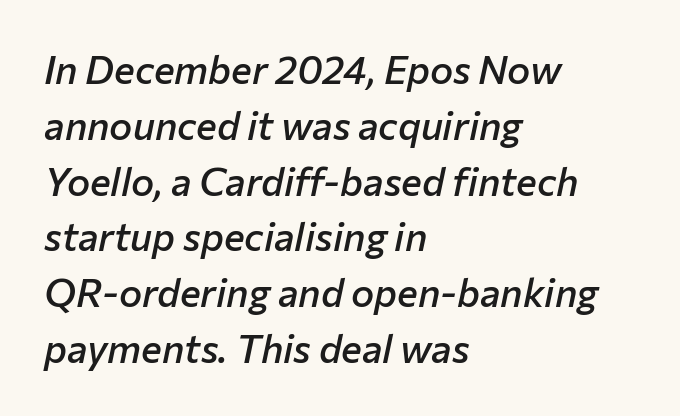
The strokes are fattened partway — semibold, not bold. The face used here is proportionally spaced, like ordinary book or web type. Students, observe: this is what conventionally led text looks like. Slant detected: the letters are inclined. Inter-character spacing is left at the font's built-in metrics.
